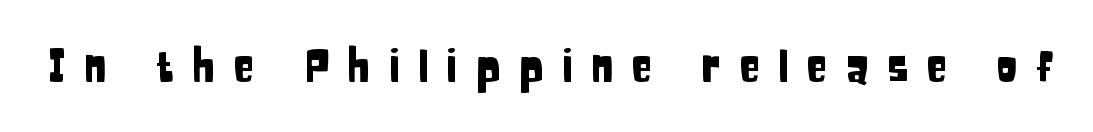
Observe the absence of serifs on each vertical stroke in this sample. Check the space under the baseline: it is left empty. How are the letters spaced? Widely, with obvious added tracking. Each letter keeps its own natural width here, so spacing adapts to shape. Style check: upright.
